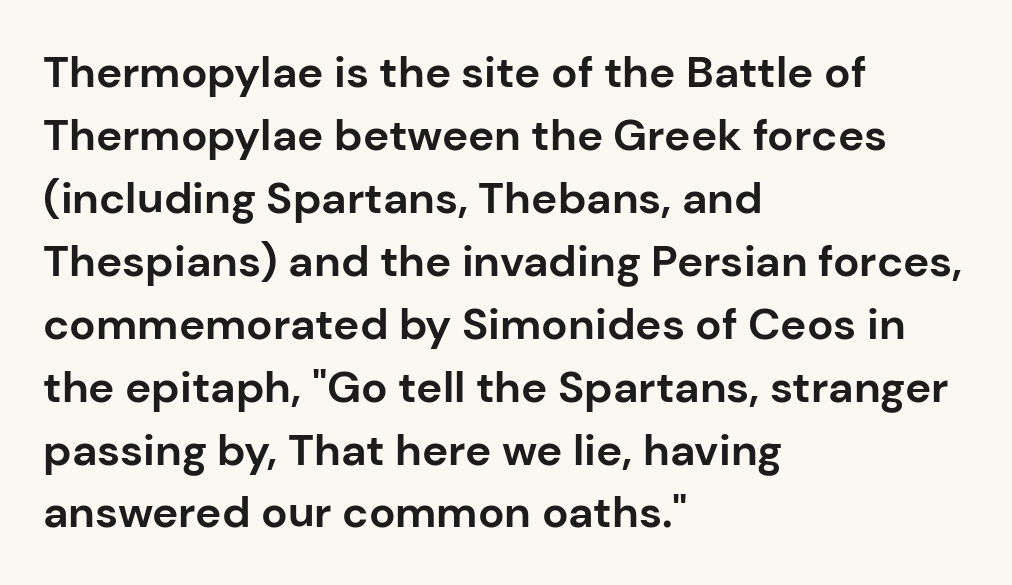
{"serif": "no", "italic": "no", "bold": "yes", "weight": "bold", "width": "normal", "stroke_contrast": "low", "x_height": "medium", "monospaced": "no", "underline": "no", "align": "left", "line_spacing": "normal", "line_spacing_ratio": 1.43, "letter_spacing": "normal", "letter_spacing_em": 0.0, "glyph_px": 44}
